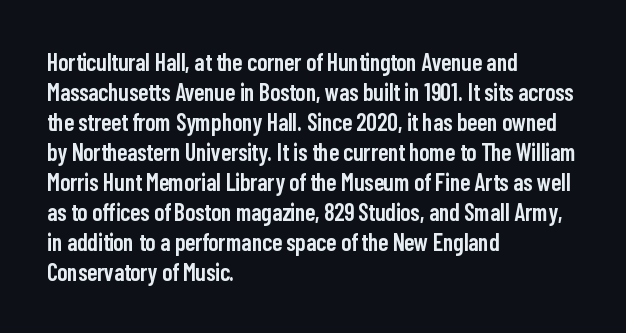
Unmarked baselines from the first word to the last. The leading is moderate, giving the passage an even texture. A bit beefed up — I'd call it semibold rather than bold. Horizontal alignment here is leftward, the default for most running prose. Style check: upright. Honestly, the letter spacing is just normal — you wouldn't notice it.
